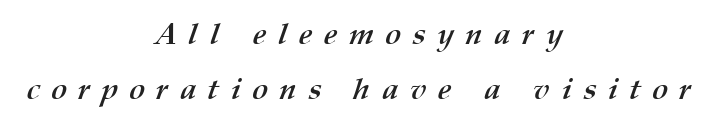
{"bold": "yes", "weight": "semibold", "width": "normal", "stroke_contrast": "medium", "x_height": "medium", "monospaced": "no", "underline": "no", "align": "center", "line_spacing_ratio": 1.85, "letter_spacing": "wide", "letter_spacing_em": 0.39, "glyph_px": 30}
